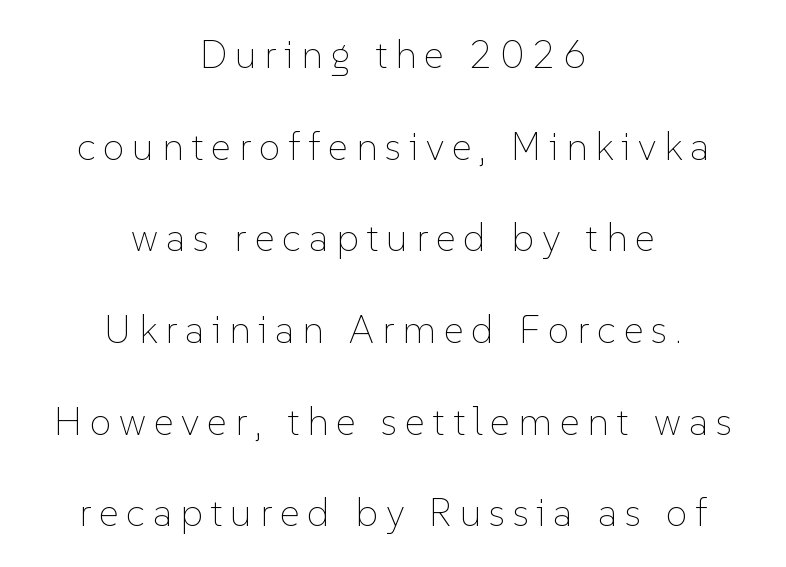
Q: Is the text bold? A: No.
Q: Is the text italic (slanted)? A: No, it is upright.
Q: Is the text underlined? A: No.
Q: How is the paragraph aligned? A: Centered.
Q: Is the spacing between letters normal or unusually wide? A: Unusually wide.
Q: Is the spacing between lines tight, normal or loose? A: Loose.
Q: Width (condensed, normal, or wide)? A: Normal.
Q: Stroke contrast? A: Low.
Q: x-height? A: Medium.
Q: Monospaced? A: No.
